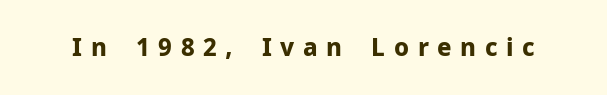
The specimen reads as upright at a glance. Bare-footed words on every line. In terms of letterspacing, this is a distinctly airy, spread setting. The glyphs have the mass of a bold cut.
